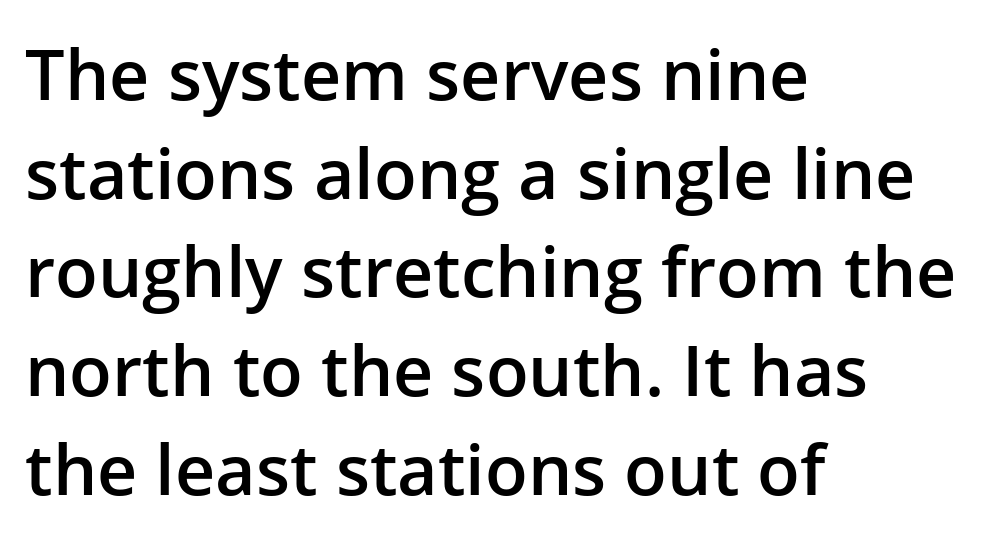
I'd call this a sans setting — the letters go barefoot. Here the designer chose a conventional face with non-uniform glyph widths. Does the copy run flush right? No — it runs flush left. I'd describe the lettering as semibold — firm but not a full bold. Italic? Not at all — the glyphs are vertical.
